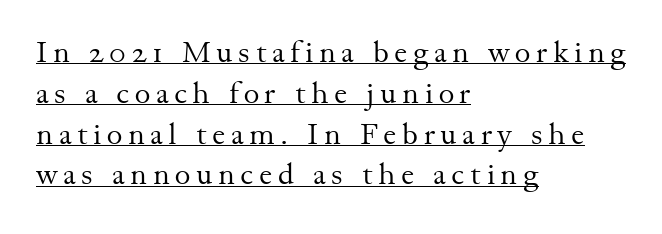
Q: Is the text bold? A: No.
Q: Is the text italic (slanted)? A: No, it is upright.
Q: Is the typeface a serif or a sans-serif typeface? A: Serif.
Q: Is the text underlined? A: Yes.
Q: How is the paragraph aligned? A: Left-aligned.
Q: Is the spacing between lines tight, normal or loose? A: Normal.
Q: Width (condensed, normal, or wide)? A: Normal.
Q: Stroke contrast? A: Medium.
Q: x-height? A: Small.
Q: Monospaced? A: No.
